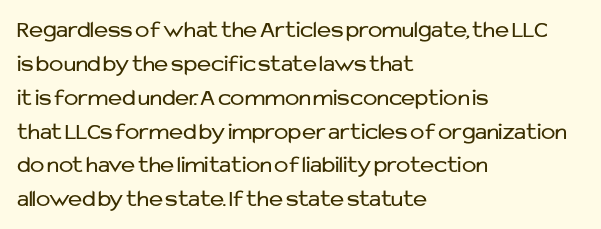
{"italic": "no", "bold": "no", "underline": "no", "align": "left", "line_spacing": "normal", "line_spacing_ratio": 1.41, "letter_spacing": "normal", "letter_spacing_em": 0.0, "glyph_px": 24}
